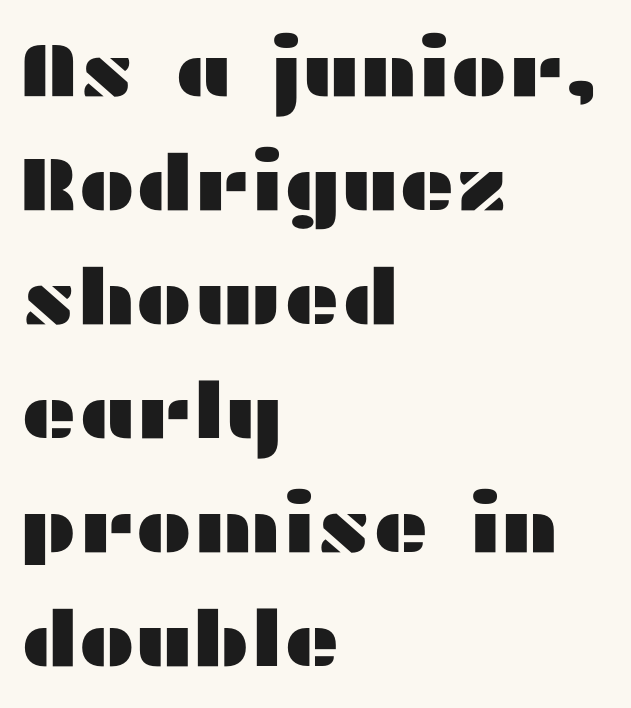
The image shows 77 px wide sans-serif type, upright; set left-aligned, normal line spacing (1.48x), normal letter spacing, not underlined; medium stroke contrast and a medium x-height.
